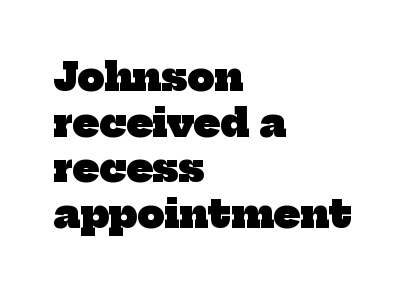
The image shows 38 px heavy serif type; set left-aligned, line spacing 1.2x, normal letter spacing, not underlined; low stroke contrast and a medium x-height.
